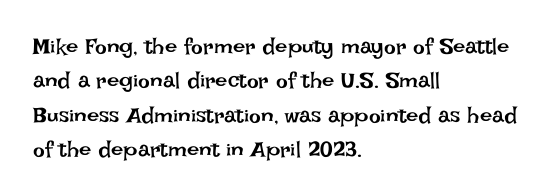
The specimen reads as upright at a glance. Is the stroke heavy? The answer is a plain regular-or-lighter. Clear beneath every line of the passage. Notice how descenders clear the ascenders below comfortably — that's standard leading.
